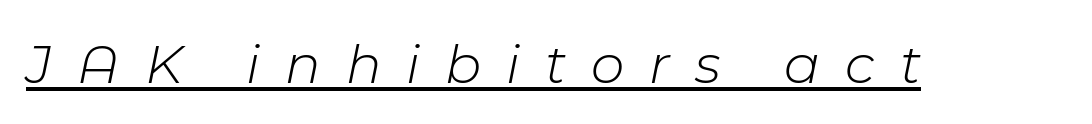
{"italic": "yes", "lean": "right", "slant_degrees": 11, "bold": "no", "weight": "light", "width": "normal", "stroke_contrast": "low", "x_height": "medium", "monospaced": "no", "underline": "yes", "letter_spacing": "wide", "letter_spacing_em": 0.43, "glyph_px": 58}
